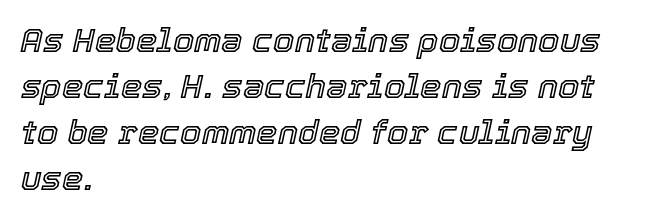
Observe the lean: these are italic letterforms. The space directly below the letters is spotless. Evenly set lines give the paragraph a standard silhouette. Typeset ragged right — the left edge is the straight one. The letters sit at their default tracking, neither squeezed nor spread. Proportional: the letters do not fall into vertical columns.
